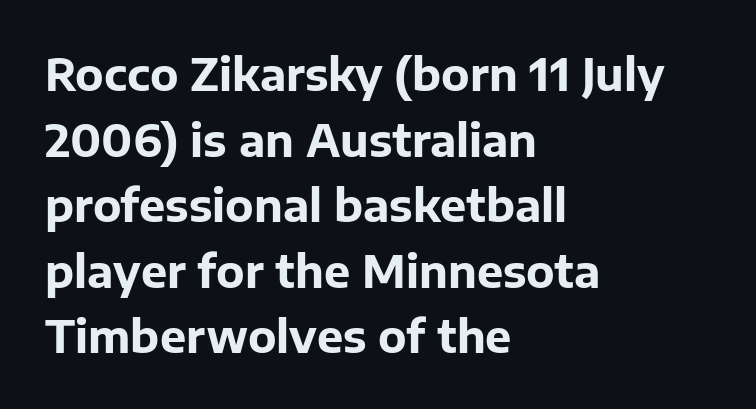
Q: Is the text bold? A: Yes.
Q: Is the text italic (slanted)? A: No, it is upright.
Q: Is the typeface a serif or a sans-serif typeface? A: Sans-serif.
Q: Is the text underlined? A: No.
Q: How is the paragraph aligned? A: Left-aligned.
Q: Is the spacing between letters normal or unusually wide? A: Normal.
Q: Is the spacing between lines tight, normal or loose? A: Normal.
Q: Width (condensed, normal, or wide)? A: Normal.
Q: Stroke contrast? A: Low.
Q: x-height? A: Medium.
Q: Monospaced? A: No.
